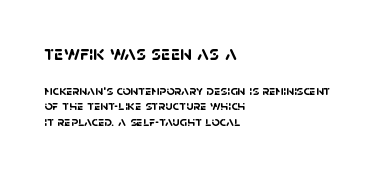
The image shows 21 px bold type; set left-aligned, tight line spacing (1.1x), normal letter spacing, not underlined; the first (top) block is 1.5x larger.
